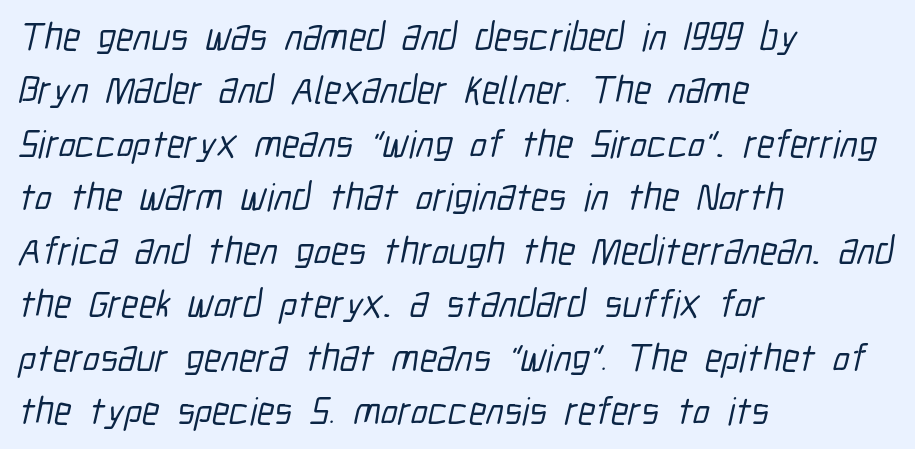
The image shows 39 px condensed sans-serif type; set left-aligned, normal line spacing (1.37x), normal letter spacing, not underlined; low stroke contrast and a medium x-height.
